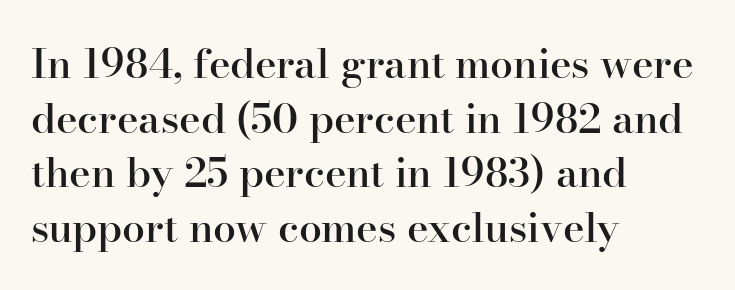
{"serif": "yes", "italic": "no", "bold": "semi", "weight": "semibold", "width": "normal", "stroke_contrast": "high", "x_height": "small", "monospaced": "no", "underline": "no", "align": "left", "line_spacing": "normal", "line_spacing_ratio": 1.33, "letter_spacing": "normal", "letter_spacing_em": 0.0, "glyph_px": 41}
